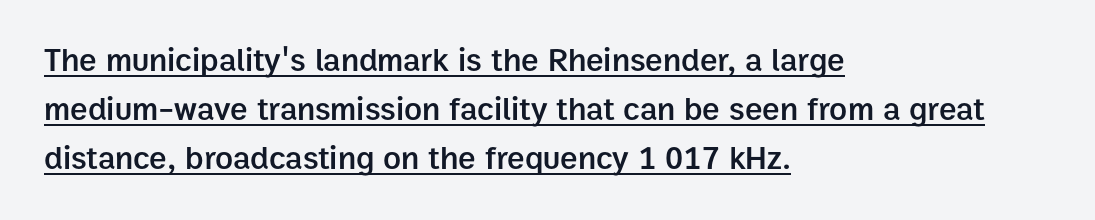
Q: Is the text bold? A: Semi-bold.
Q: Is the text italic (slanted)? A: No, it is upright.
Q: Is the typeface a serif or a sans-serif typeface? A: Sans-serif.
Q: Is the text underlined? A: Yes.
Q: How is the paragraph aligned? A: Left-aligned.
Q: Is the spacing between letters normal or unusually wide? A: Normal.
Q: Is the spacing between lines tight, normal or loose? A: Normal.
Q: Width (condensed, normal, or wide)? A: Normal.
Q: Stroke contrast? A: Low.
Q: x-height? A: Medium.
Q: Monospaced? A: No.
